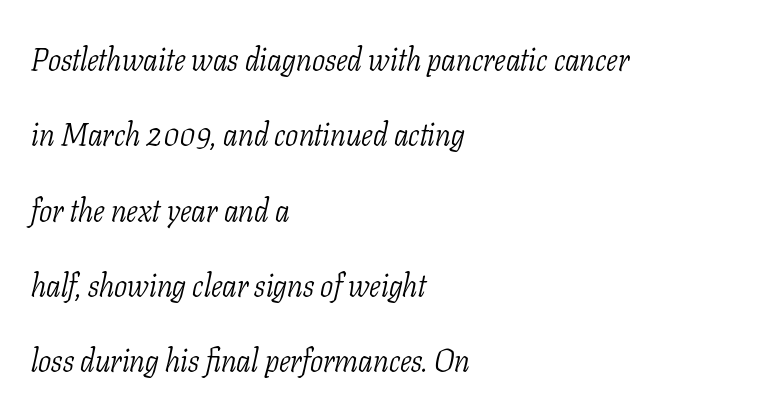
The image shows 31 px light, condensed serif type, italic (leaning right); set left-aligned, loose line spacing (2.43x), normal letter spacing, not underlined; low stroke contrast and a medium x-height.
